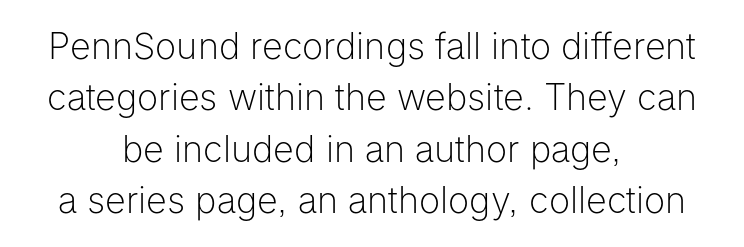
No extra ink here — the face is not bold. The font family rendered here belongs to the sans-serif group. Spacing verdict: proportional, widths tailored to each character. Do the letters lean? They stand straight. Visually the block forms a symmetrical silhouette, jagged on both flanks.
